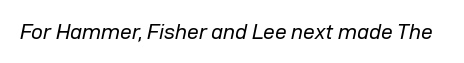
{"italic": "yes", "lean": "right", "slant_degrees": 12, "bold": "no", "underline": "no", "letter_spacing": "normal", "letter_spacing_em": 0.0, "glyph_px": 21}
